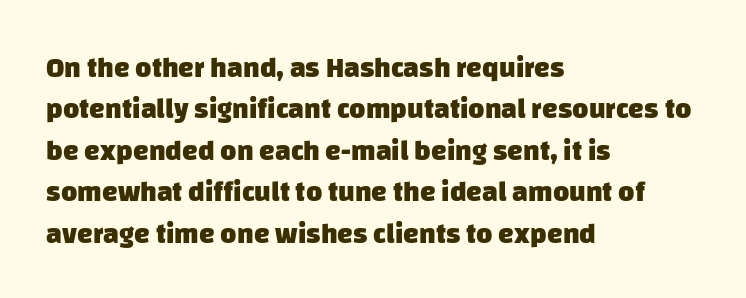
{"serif": "no", "bold": "yes", "weight": "heavy", "width": "normal", "stroke_contrast": "low", "x_height": "large", "monospaced": "no", "underline": "no", "align": "left", "line_spacing": "normal", "line_spacing_ratio": 1.48, "letter_spacing": "normal", "letter_spacing_em": 0.0, "glyph_px": 28}
